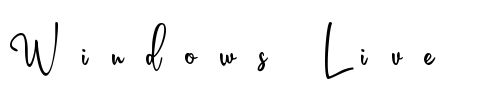
The image shows 67 px light, condensed sans-serif type; set unusually wide letter spacing (+0.35 em), not underlined; low stroke contrast and a small x-height.
